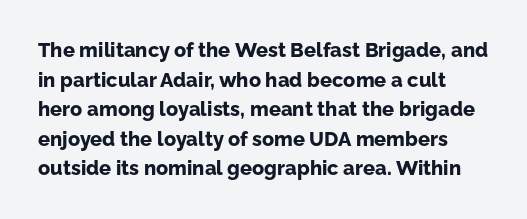
How are the letters spaced? Ordinarily, with no added tracking. Descenders hang freely into open space. A roman cut, with each character standing at attention. The typesetting leans heavy: a genuine bold. Reading down the column, the eye jumps a familiar distance to each next line.
